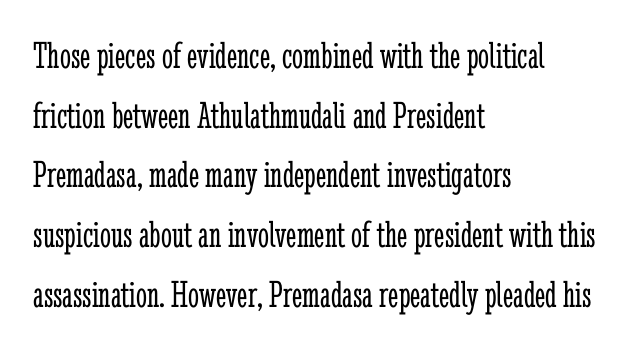
Q: Is the text bold? A: No.
Q: Is the text italic (slanted)? A: No, it is upright.
Q: Is the typeface a serif or a sans-serif typeface? A: Serif.
Q: Is the text underlined? A: No.
Q: How is the paragraph aligned? A: Left-aligned.
Q: Is the spacing between letters normal or unusually wide? A: Normal.
Q: Is the spacing between lines tight, normal or loose? A: Normal.
Q: Width (condensed, normal, or wide)? A: Condensed.
Q: Stroke contrast? A: Low.
Q: x-height? A: Medium.
Q: Monospaced? A: No.
